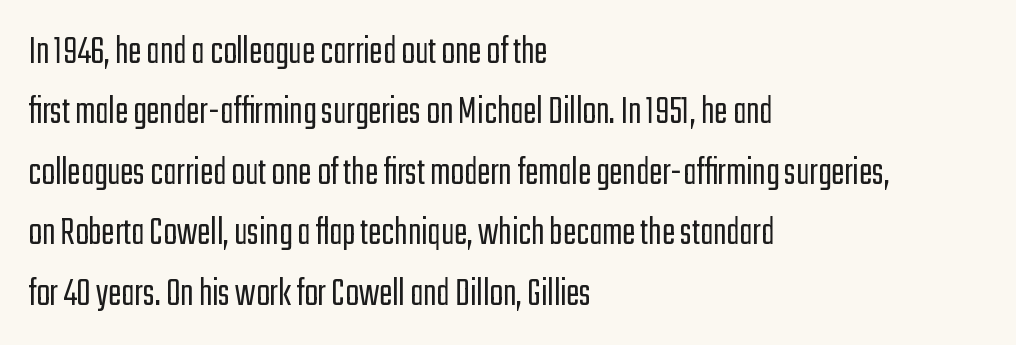
A typesetter would label this face a sans. Stems here are at most as thick as an everyday book face. Posture: vertical. A clean baseline with only descenders dipping below it. Normally led — the rows are evenly, conventionally spaced. Tracking here is standard; glyphs follow each other at the usual distance.
